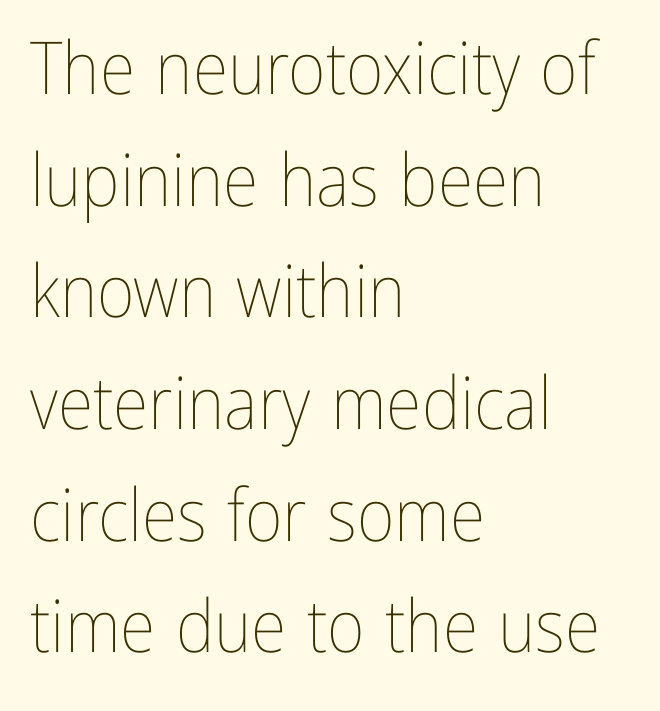
Q: Is the text bold? A: No.
Q: Is the text italic (slanted)? A: No, it is upright.
Q: Is the text underlined? A: No.
Q: How is the paragraph aligned? A: Left-aligned.
Q: Is the spacing between letters normal or unusually wide? A: Normal.
Q: Is the spacing between lines tight, normal or loose? A: Normal.
Q: Width (condensed, normal, or wide)? A: Condensed.
Q: Stroke contrast? A: Low.
Q: x-height? A: Medium.
Q: Monospaced? A: No.
